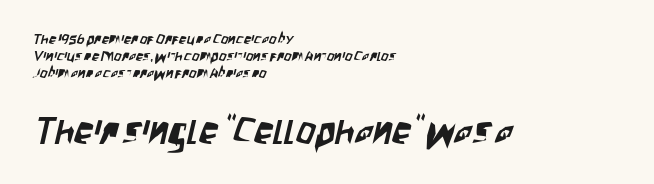
Q: Is the typeface a serif or a sans-serif typeface? A: Sans-serif.
Q: Is the text underlined? A: No.
Q: How is the paragraph aligned? A: Left-aligned.
Q: Is the spacing between letters normal or unusually wide? A: Normal.
Q: Is the spacing between lines tight, normal or loose? A: Tight.
Q: Which block of text is set in a larger size, the first (top) or the second (bottom)? A: The second (bottom) one.
Q: Width (condensed, normal, or wide)? A: Condensed.
Q: Stroke contrast? A: Low.
Q: x-height? A: Large.
Q: Monospaced? A: No.
